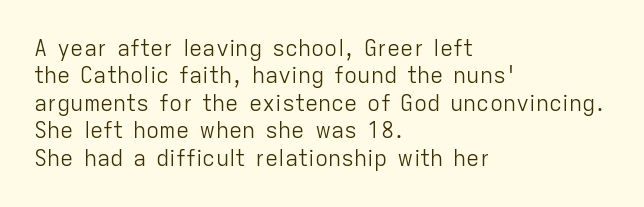
{"italic": "no", "bold": "no", "underline": "no", "align": "left", "line_spacing": "normal", "line_spacing_ratio": 1.25, "letter_spacing": "normal", "letter_spacing_em": 0.0, "glyph_px": 22}
